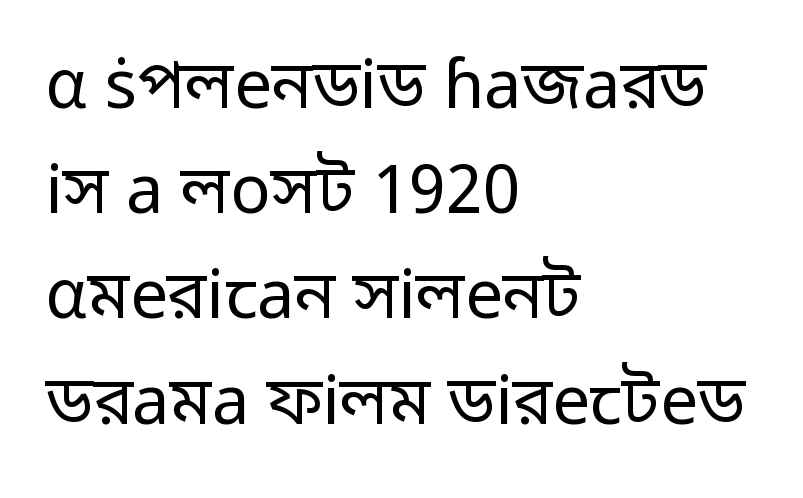
The image shows 67 px regular-weight sans-serif type, upright; set left-aligned, normal line spacing (1.57x), normal letter spacing, not underlined; low stroke contrast and a medium x-height.
